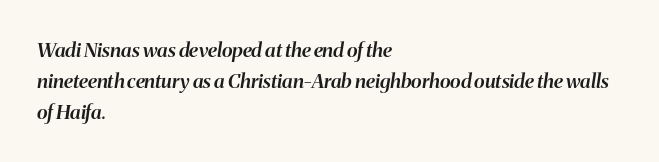
The image shows 20 px text type, italic (leaning right); set left-aligned, normal line spacing (1.54x), normal letter spacing, not underlined.
